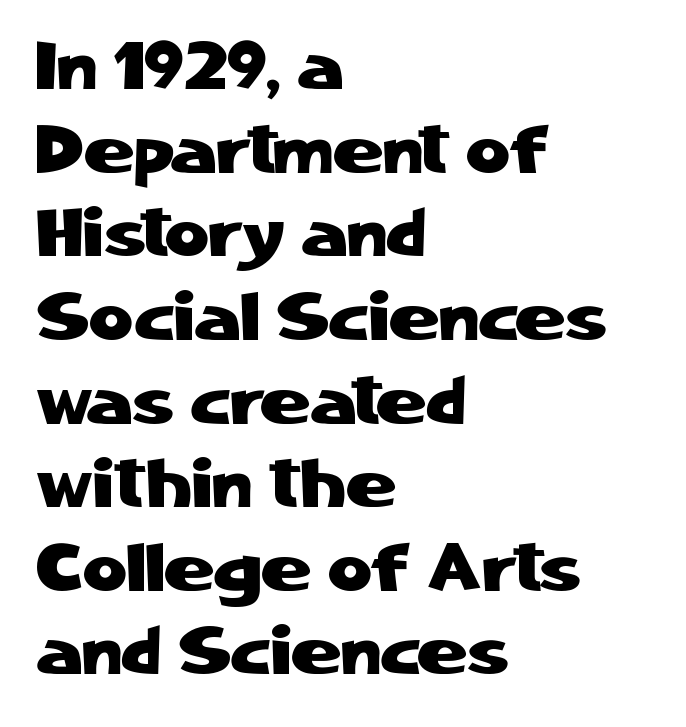
Letterform terminals end flat and unadorned throughout the passage. Proportional: the letters do not fall into vertical columns. The letters stand straight up with perfectly vertical stems. Descender tails drop into unmarked territory. Leftover space on each line is placed entirely after the last word. Look at the tracking — it's just the regular setting, nothing added.
